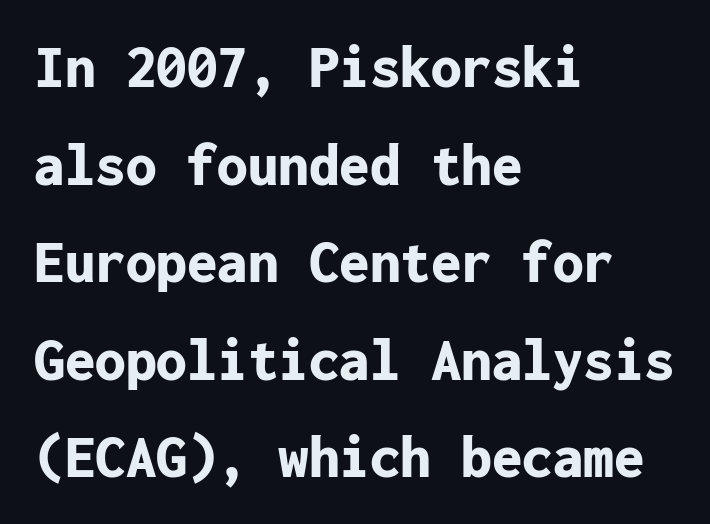
{"serif": "no", "italic": "no", "bold": "yes", "weight": "bold", "width": "normal", "stroke_contrast": "low", "x_height": "medium", "monospaced": "yes", "underline": "no", "align": "left", "line_spacing": "normal", "line_spacing_ratio": 1.6, "letter_spacing": "normal", "letter_spacing_em": 0.0, "glyph_px": 61}
